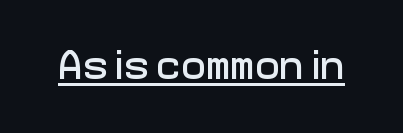
Tracking value appears to be zero — textbook default spacing. Rendered with straight, roman letterforms. Is this a fixed-width face? No — the glyphs have proportional, varying widths. The typesetter has applied underlining to the passage shown.
